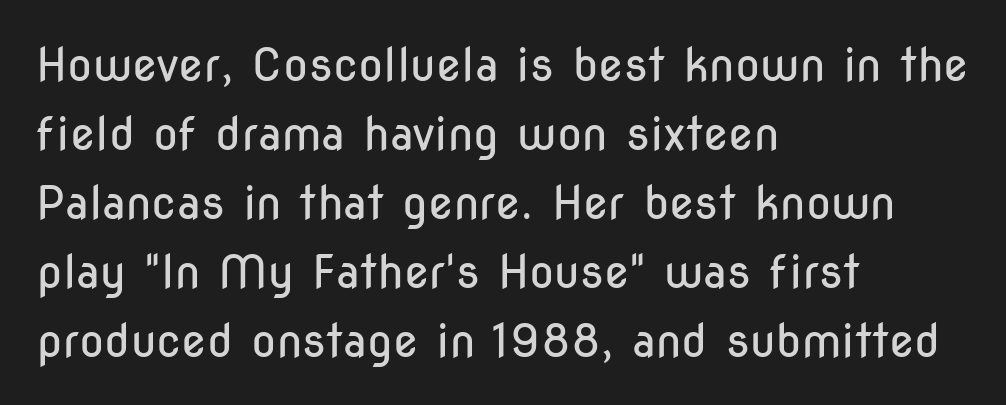
The image shows 46 px regular-weight, condensed sans-serif type, upright; set left-aligned, normal line spacing (1.5x), normal letter spacing, not underlined; low stroke contrast and a medium x-height.
